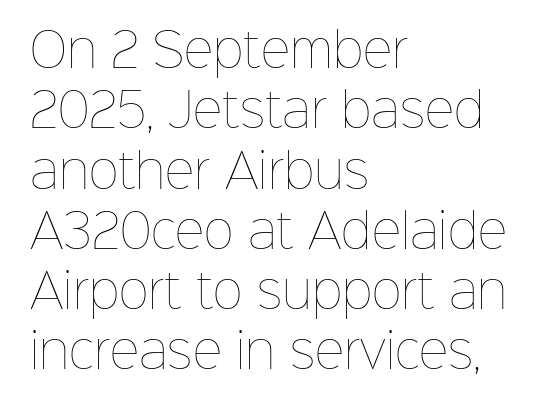
The compositor pushed each line to the left boundary. Letter spacing: default. Every character sits straight up, as roman type does. Underline: absent. Summary of vertical rhythm: regular, with standard interline spacing. Spacing verdict: proportional, widths tailored to each character.
